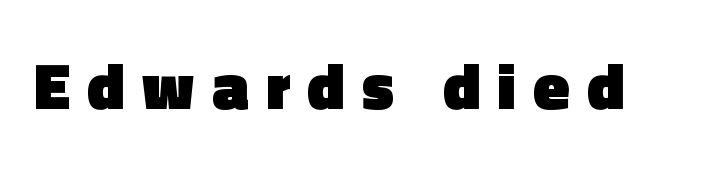
Q: Is the text bold? A: Yes.
Q: Is the text italic (slanted)? A: No, it is upright.
Q: Is the typeface a serif or a sans-serif typeface? A: Sans-serif.
Q: Is the text underlined? A: No.
Q: Is the spacing between letters normal or unusually wide? A: Unusually wide.
Q: Width (condensed, normal, or wide)? A: Normal.
Q: x-height? A: Medium.
Q: Monospaced? A: No.
